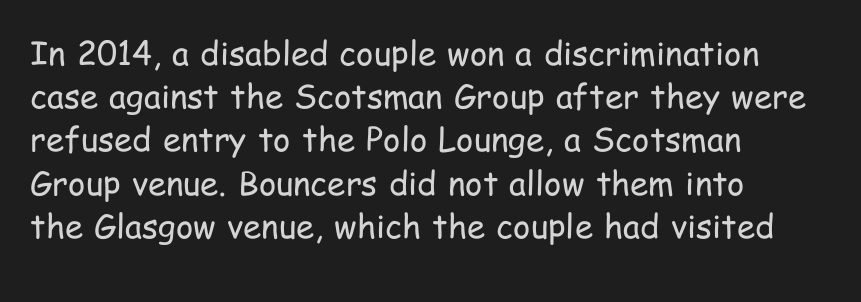
The image shows 33 px regular-weight, condensed sans-serif type, upright; set left-aligned, normal line spacing (1.31x), normal letter spacing, not underlined; low stroke contrast and a medium x-height.
